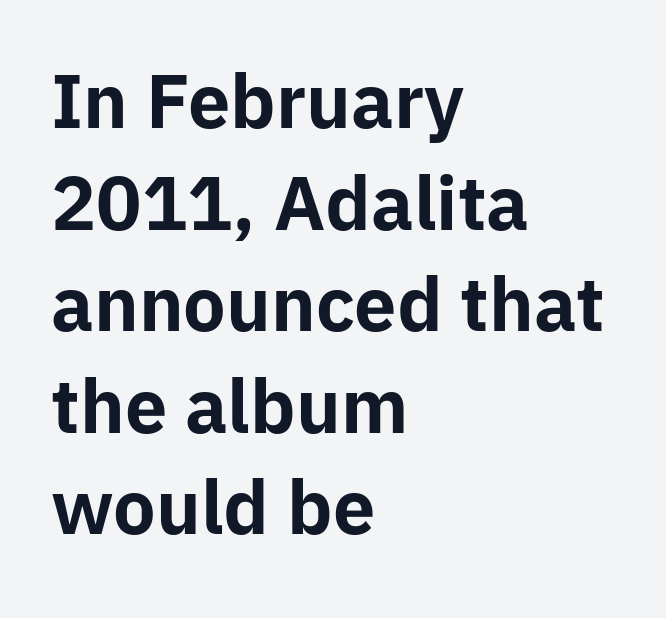
The letterforms sit shoulder to shoulder at normal distance. The specimen reads as upright at a glance. Its strokes are broad and dark, the hallmark of bold type. These lines sit exactly where default settings would place them.
